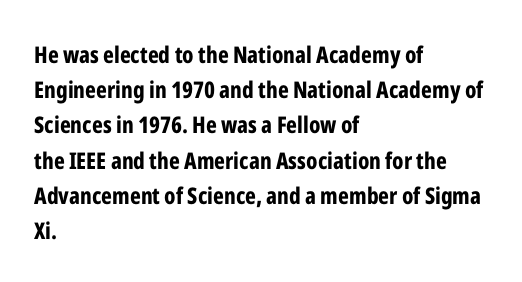
{"italic": "no", "bold": "yes", "underline": "no", "align": "left", "line_spacing": "normal", "line_spacing_ratio": 1.53, "letter_spacing": "normal", "letter_spacing_em": 0.0, "glyph_px": 23}
